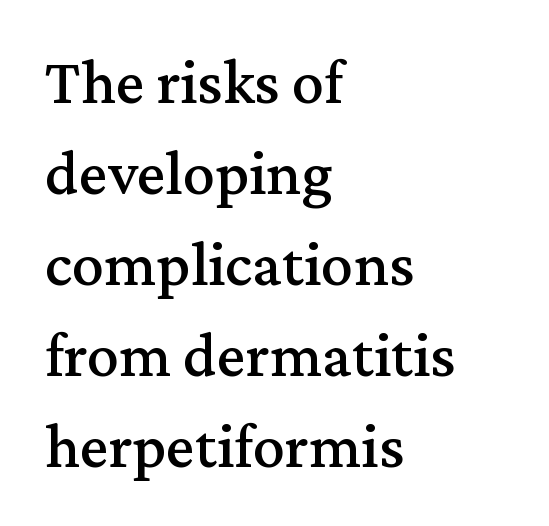
The image shows 64 px serif type, upright; set left-aligned, normal line spacing (1.42x), normal letter spacing, not underlined; medium stroke contrast and a medium x-height.
